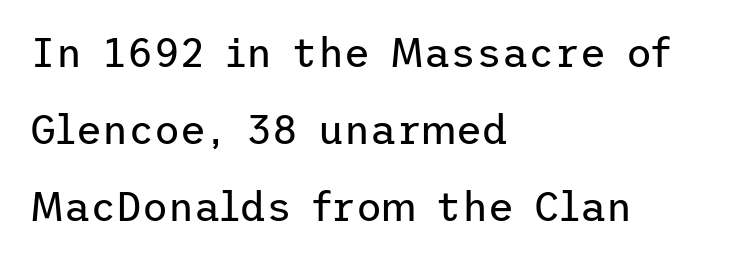
The image shows 40 px regular-weight sans-serif type, upright; set left-aligned, loose line spacing (1.92x), normal letter spacing, not underlined; low stroke contrast and a medium x-height.
